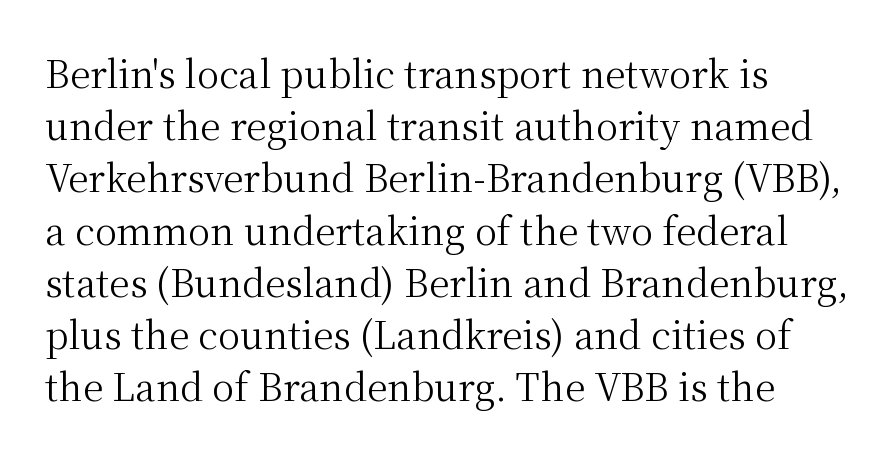
Baseline-to-baseline distance is the conventional proportion of letter height. Nope, not italic — everything's standing straight. A clean baseline with only descenders dipping below it. Alignment: flush left. Stems and bowls with no extra thickness — not bold. Character widths vary here, with narrow letters taking less room than wide ones.
